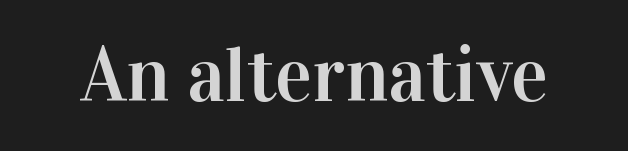
Q: Is the text italic (slanted)? A: No, it is upright.
Q: Is the typeface a serif or a sans-serif typeface? A: Serif.
Q: Is the text underlined? A: No.
Q: Is the spacing between letters normal or unusually wide? A: Normal.
Q: Width (condensed, normal, or wide)? A: Normal.
Q: Stroke contrast? A: High.
Q: x-height? A: Medium.
Q: Monospaced? A: No.
